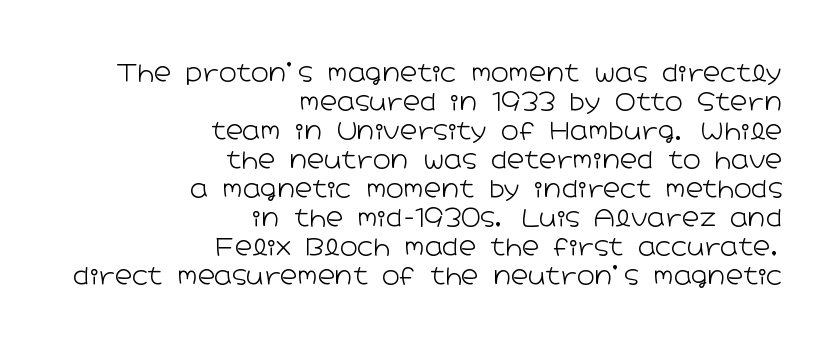
Q: Is the text bold? A: No.
Q: Is the text italic (slanted)? A: No, it is upright.
Q: Is the text underlined? A: No.
Q: How is the paragraph aligned? A: Right-aligned.
Q: Is the spacing between letters normal or unusually wide? A: Normal.
